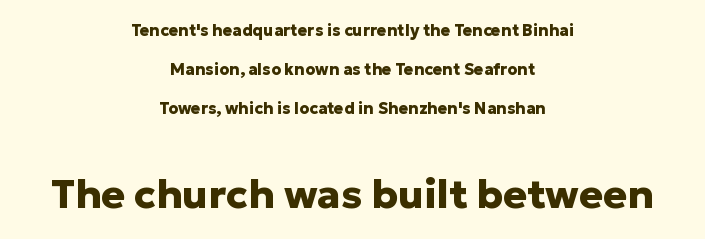
{"serif": "no", "italic": "no", "bold": "yes", "weight": "heavy", "width": "normal", "stroke_contrast": "low", "x_height": "medium", "monospaced": "no", "underline": "no", "align": "center", "line_spacing": "loose", "line_spacing_ratio": 2.43, "letter_spacing": "normal", "letter_spacing_em": 0.0, "larger_block": "second", "size_ratio": 2.5, "glyph_px": 40}
